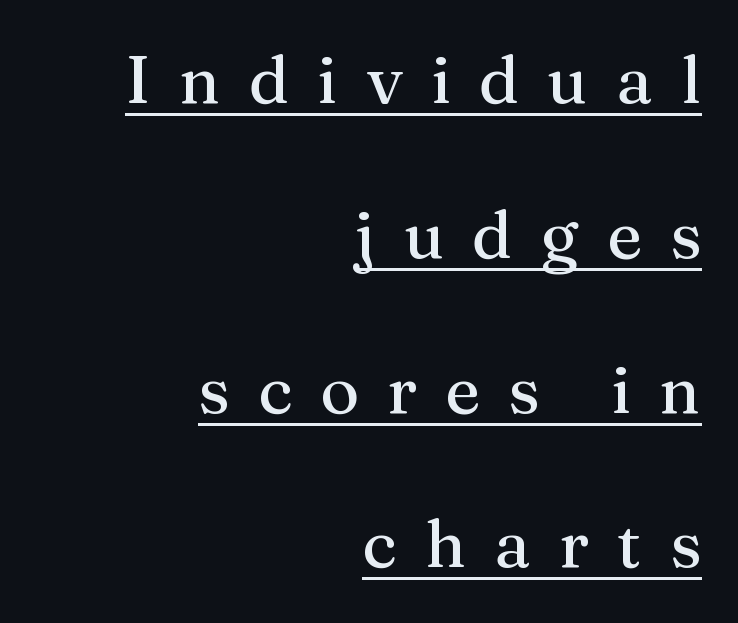
The image shows 67 px serif type, upright; set right-aligned, loose line spacing (2.31x), unusually wide letter spacing (+0.42 em), underlined; medium stroke contrast and a medium x-height.
